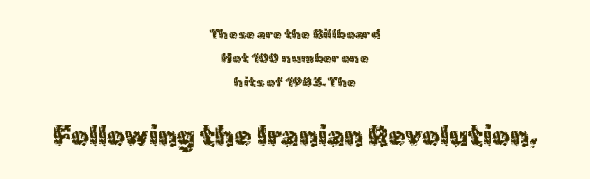
Q: Is the text italic (slanted)? A: No, it is upright.
Q: Is the typeface a serif or a sans-serif typeface? A: Sans-serif.
Q: Is the text underlined? A: No.
Q: How is the paragraph aligned? A: Centered.
Q: Is the spacing between letters normal or unusually wide? A: Normal.
Q: Which block of text is set in a larger size, the first (top) or the second (bottom)? A: The second (bottom) one.
Q: Width (condensed, normal, or wide)? A: Normal.
Q: x-height? A: Medium.
Q: Monospaced? A: No.
